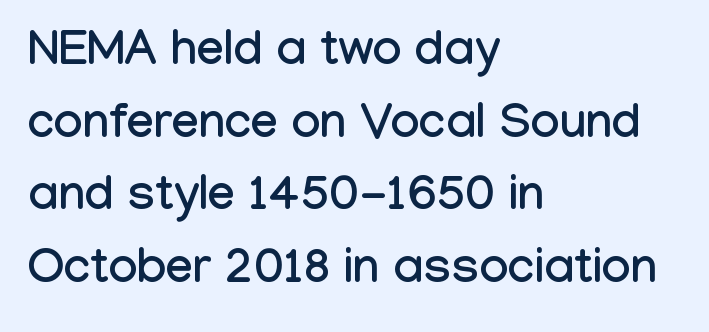
Q: Is the text italic (slanted)? A: No, it is upright.
Q: Is the typeface a serif or a sans-serif typeface? A: Sans-serif.
Q: Is the text underlined? A: No.
Q: How is the paragraph aligned? A: Left-aligned.
Q: Is the spacing between letters normal or unusually wide? A: Normal.
Q: Is the spacing between lines tight, normal or loose? A: Normal.
Q: Width (condensed, normal, or wide)? A: Condensed.
Q: Stroke contrast? A: Low.
Q: x-height? A: Medium.
Q: Monospaced? A: No.
